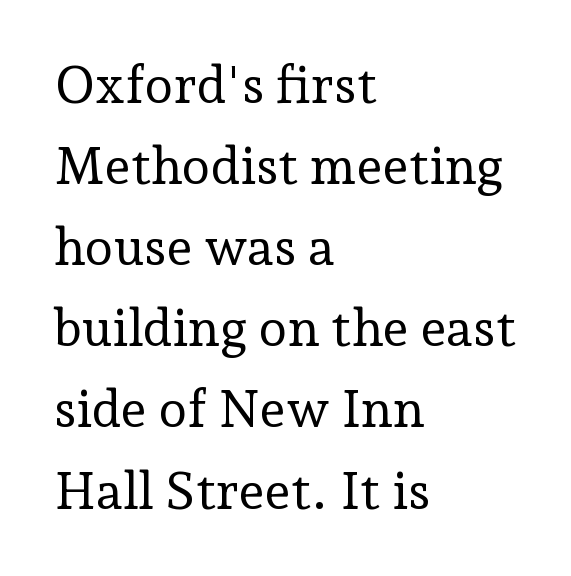
{"serif": "yes", "italic": "no", "bold": "no", "weight": "regular", "width": "normal", "stroke_contrast": "low", "x_height": "medium", "monospaced": "no", "underline": "no", "align": "left", "line_spacing": "normal", "line_spacing_ratio": 1.56, "letter_spacing": "normal", "letter_spacing_em": 0.0, "glyph_px": 52}
